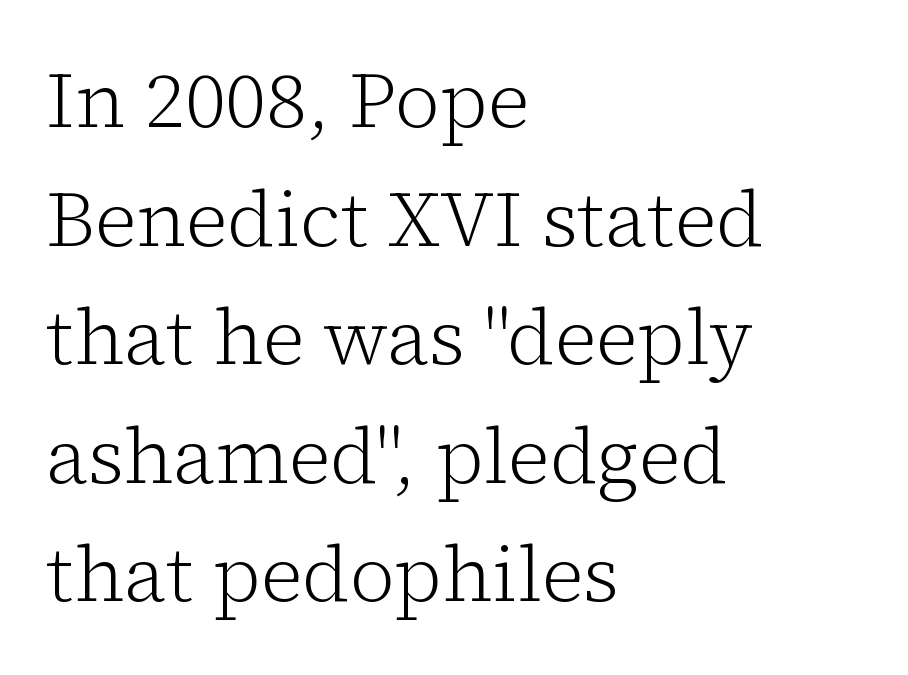
{"serif": "yes", "italic": "no", "bold": "no", "weight": "light", "width": "normal", "stroke_contrast": "low", "x_height": "medium", "monospaced": "no", "underline": "no", "align": "left", "line_spacing": "normal", "line_spacing_ratio": 1.52, "letter_spacing": "normal", "letter_spacing_em": 0.0, "glyph_px": 78}
